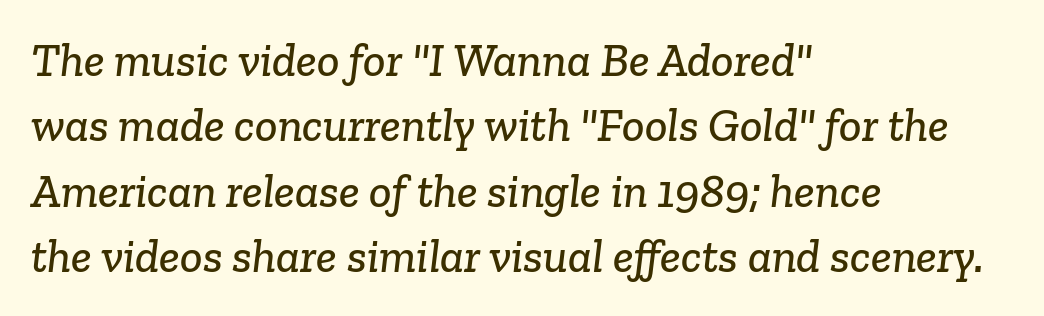
{"serif": "yes", "width": "normal", "stroke_contrast": "low", "x_height": "medium", "monospaced": "no", "underline": "no", "align": "left", "line_spacing": "normal", "line_spacing_ratio": 1.39, "letter_spacing": "normal", "letter_spacing_em": 0.0, "glyph_px": 47}
